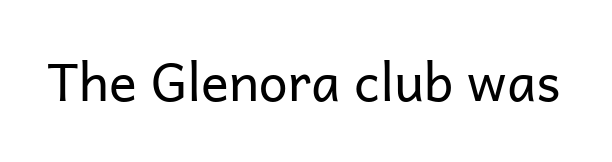
Ascenders rise straight up at ninety degrees. Check the space under the baseline: it is left empty. What stands out about the letter spacing? Nothing — it is the standard amount. The designer went with a sans here, leaving each stem footless.
